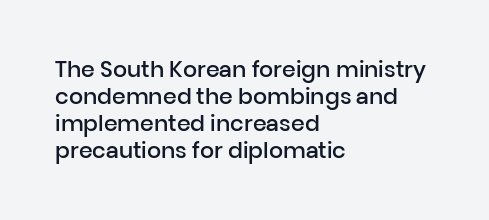
The image shows 22 px text type, upright; set left-aligned, line spacing 1.23x, normal letter spacing, not underlined.
